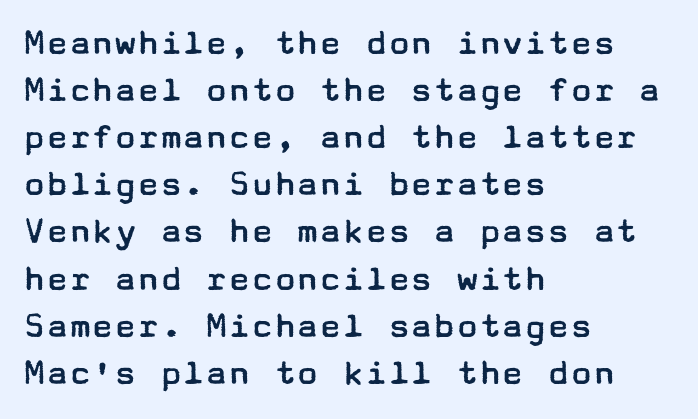
{"serif": "no", "italic": "no", "bold": "no", "weight": "regular", "width": "wide", "stroke_contrast": "low", "x_height": "medium", "underline": "no", "align": "left", "line_spacing_ratio": 1.24, "letter_spacing": "normal", "letter_spacing_em": 0.0, "glyph_px": 38}
